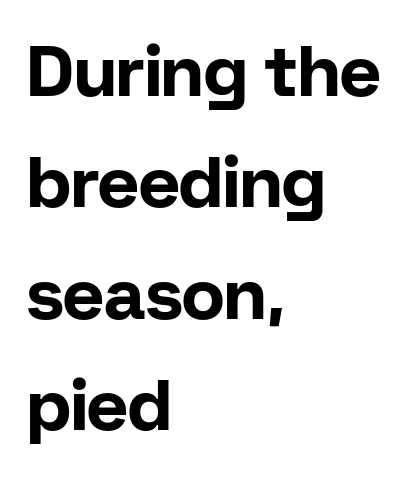
{"serif": "no", "italic": "no", "bold": "yes", "weight": "bold", "width": "normal", "stroke_contrast": "low", "x_height": "medium", "monospaced": "no", "underline": "no", "align": "left", "line_spacing": "normal", "line_spacing_ratio": 1.57, "letter_spacing": "normal", "letter_spacing_em": 0.0, "glyph_px": 71}
